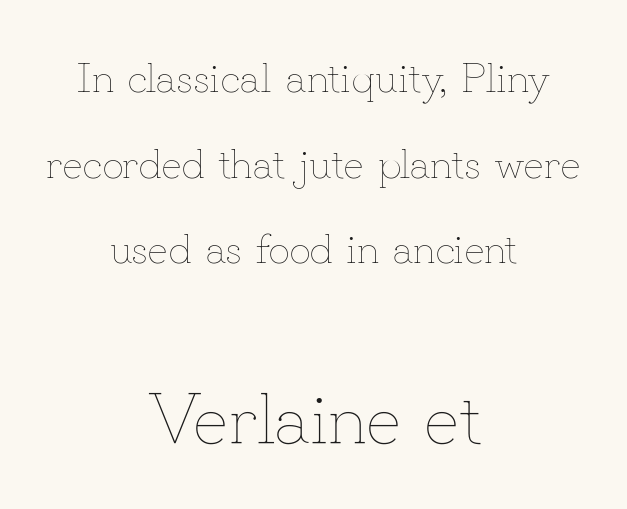
Note the varied advance widths — an 'i' is clearly narrower than an 'm'. Here the second block reads like a headline and the first like body copy. Caption: face not bold, strokes unweighted. The rendering uses a large line-height, opening up the rows.
